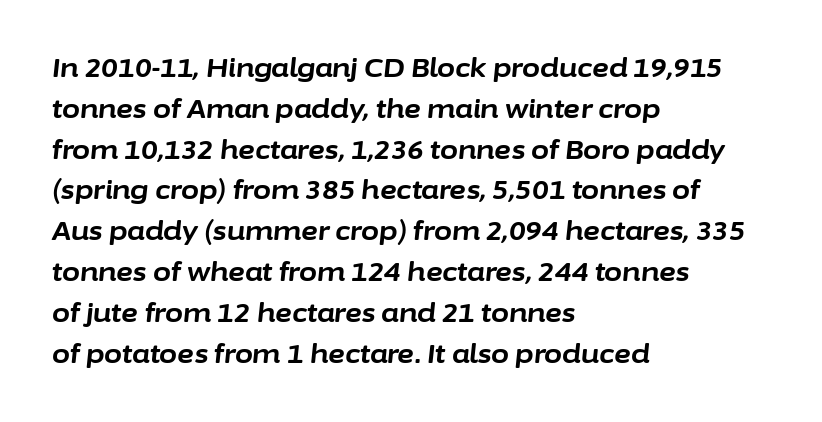
Vertically, the passage feels balanced, rows spaced as you'd expect. Plenty of ink on the page — the face is bold. The glyphs look as if they've been sheared to an angle. These lines stack with their left ends in a neat column. The area under the type is left untouched.
